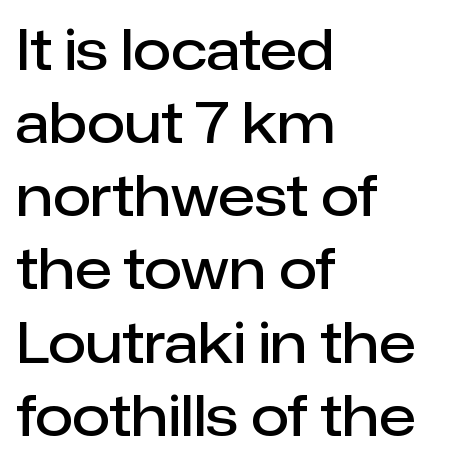
Q: Is the text bold? A: Semi-bold.
Q: Is the text italic (slanted)? A: No, it is upright.
Q: Is the typeface a serif or a sans-serif typeface? A: Sans-serif.
Q: Is the text underlined? A: No.
Q: How is the paragraph aligned? A: Left-aligned.
Q: Is the spacing between letters normal or unusually wide? A: Normal.
Q: Is the spacing between lines tight, normal or loose? A: Normal.
Q: Width (condensed, normal, or wide)? A: Normal.
Q: Stroke contrast? A: Low.
Q: x-height? A: Medium.
Q: Monospaced? A: No.
